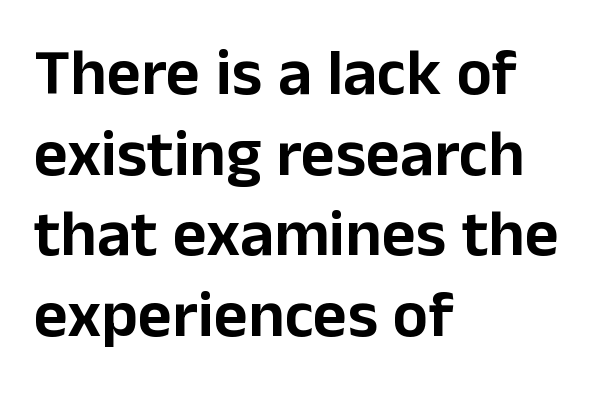
The image shows 66 px sans-serif type, upright; set left-aligned, line spacing 1.22x, normal letter spacing, not underlined; low stroke contrast and a medium x-height.
